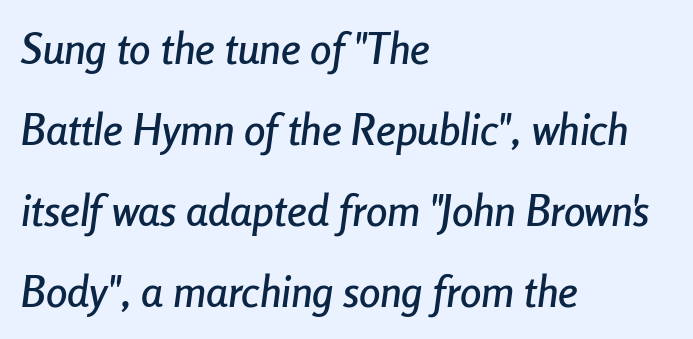
{"italic": "yes", "lean": "right", "slant_degrees": 8, "width": "condensed", "stroke_contrast": "low", "x_height": "medium", "monospaced": "no", "underline": "no", "align": "left", "line_spacing_ratio": 1.88, "letter_spacing": "normal", "letter_spacing_em": 0.0, "glyph_px": 43}
